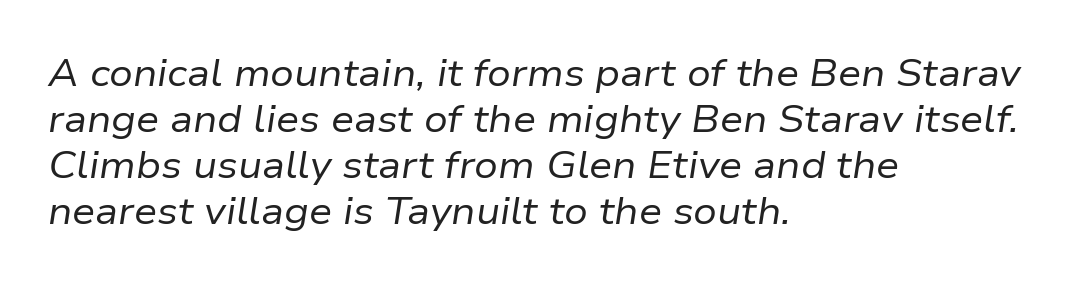
Q: Is the text bold? A: No.
Q: Is the text italic (slanted)? A: Yes, it leans right by about 9 degrees.
Q: Is the text underlined? A: No.
Q: How is the paragraph aligned? A: Left-aligned.
Q: Is the spacing between letters normal or unusually wide? A: Normal.
Q: Width (condensed, normal, or wide)? A: Normal.
Q: Stroke contrast? A: Low.
Q: x-height? A: Medium.
Q: Monospaced? A: No.
